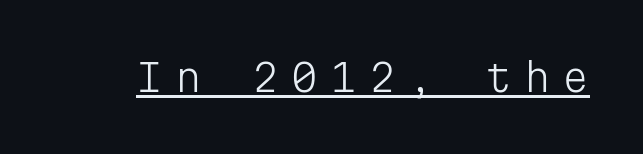
I'd call this a sans setting — the letters go barefoot. There is plenty of visible air inserted between adjacent glyphs. The typesetter has applied underlining to the passage shown. The axis of the letterforms is exactly vertical.
